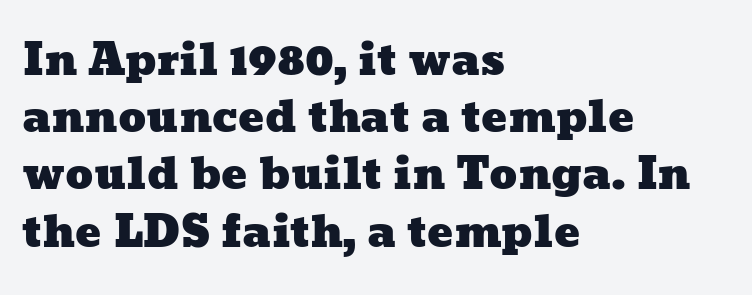
Q: Is the text underlined? A: No.
Q: How is the paragraph aligned? A: Left-aligned.
Q: Is the spacing between letters normal or unusually wide? A: Normal.
Q: Is the spacing between lines tight, normal or loose? A: Normal.
Q: Width (condensed, normal, or wide)? A: Wide.
Q: Stroke contrast? A: Low.
Q: x-height? A: Medium.
Q: Monospaced? A: No.
